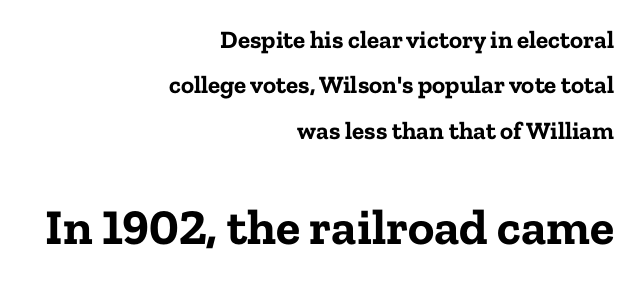
Q: Is the text bold? A: Yes.
Q: Is the text italic (slanted)? A: No, it is upright.
Q: Is the typeface a serif or a sans-serif typeface? A: Serif.
Q: Is the text underlined? A: No.
Q: How is the paragraph aligned? A: Right-aligned.
Q: Is the spacing between letters normal or unusually wide? A: Normal.
Q: Which block of text is set in a larger size, the first (top) or the second (bottom)? A: The second (bottom) one.
Q: Width (condensed, normal, or wide)? A: Normal.
Q: Stroke contrast? A: Low.
Q: x-height? A: Medium.
Q: Monospaced? A: No.
